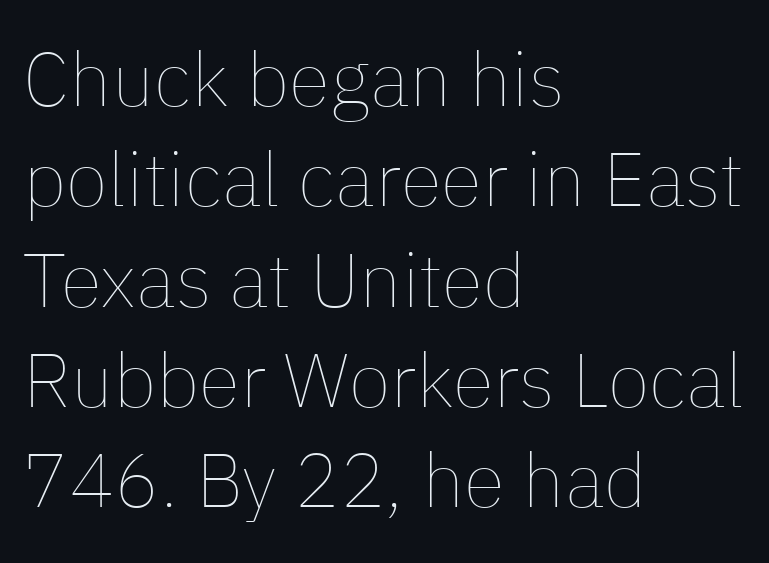
The image shows 76 px thin type, upright; set left-aligned, normal line spacing (1.32x), normal letter spacing, not underlined; low stroke contrast and a medium x-height.
